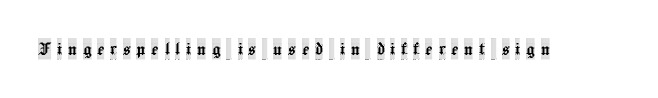
Q: Is the text italic (slanted)? A: No, it is upright.
Q: Is the text underlined? A: No.
Q: Is the spacing between letters normal or unusually wide? A: Unusually wide.
